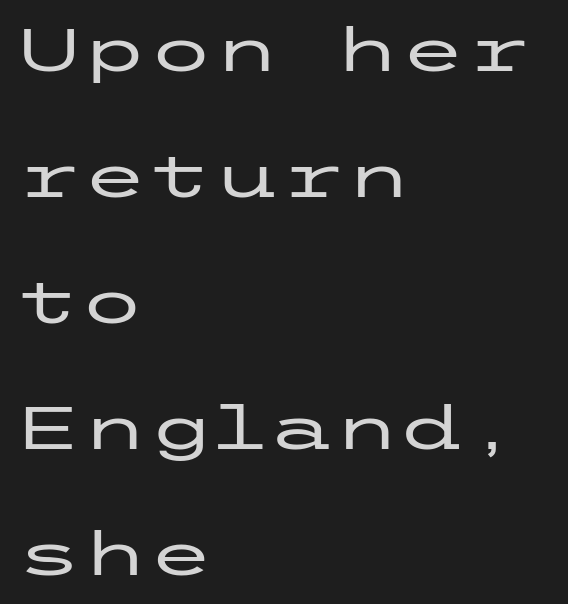
Plain, unruled lines of type. A typesetter would mark this as roman, not italic. Serif or sans? Sans — the stroke terminals are bare. The paragraph has a hard left edge and a soft right edge. The line texture is even and compact thanks to regular tracking.
